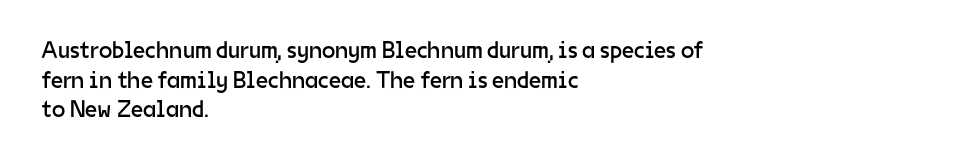
{"italic": "no", "bold": "no", "underline": "no", "align": "left", "line_spacing_ratio": 1.23, "letter_spacing": "normal", "letter_spacing_em": 0.0, "glyph_px": 24}
